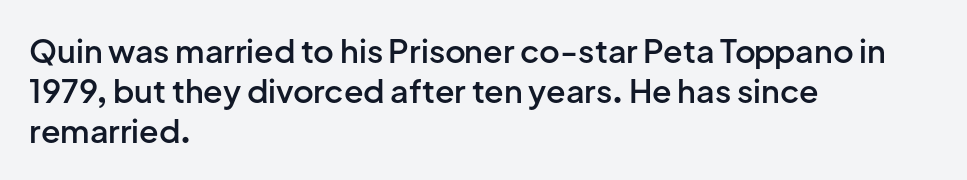
Think of a printed novel: that variable character pitch is what you see here. Semibold letterforms, between regular and bold. Is the block centered? No — it sits flush against the left margin. Regarding leading, the lines here are spaced in the standard way.
